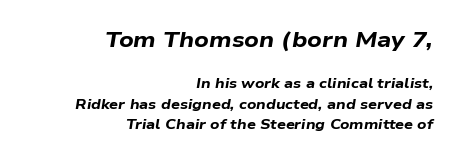
{"italic": "yes", "lean": "right", "slant_degrees": 9, "bold": "yes", "underline": "no", "align": "right", "line_spacing": "normal", "line_spacing_ratio": 1.45, "letter_spacing": "normal", "letter_spacing_em": 0.0, "larger_block": "first", "size_ratio": 1.57, "glyph_px": 22}
